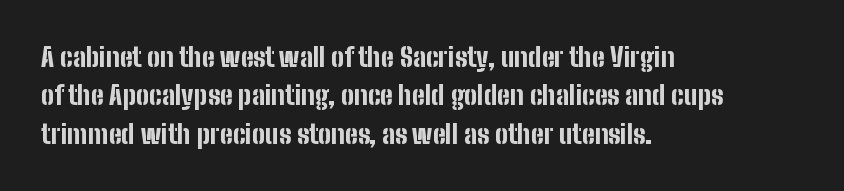
{"italic": "no", "bold": "yes", "underline": "no", "align": "left", "line_spacing": "normal", "line_spacing_ratio": 1.48, "letter_spacing": "normal", "letter_spacing_em": 0.0, "glyph_px": 26}
